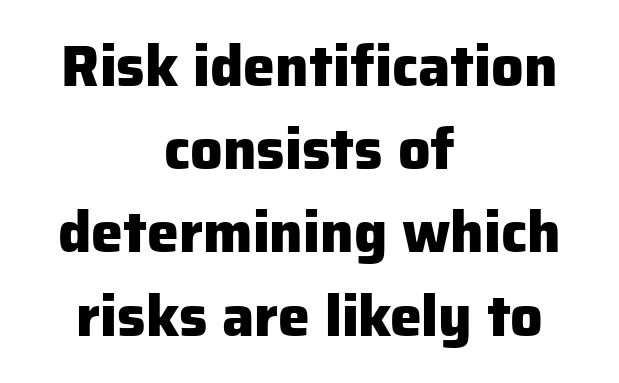
The image shows 57 px heavy sans-serif type, upright; set centered, normal line spacing (1.46x), normal letter spacing, not underlined; low stroke contrast and a medium x-height.
